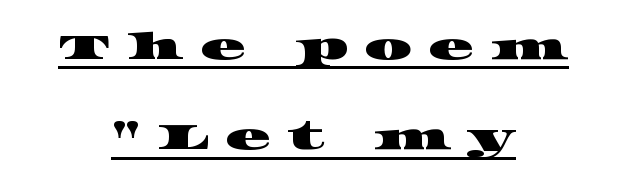
{"serif": "yes", "width": "wide", "stroke_contrast": "high", "x_height": "large", "monospaced": "no", "underline": "yes", "align": "center", "line_spacing": "loose", "line_spacing_ratio": 2.38, "letter_spacing": "wide", "letter_spacing_em": 0.42, "glyph_px": 38}
